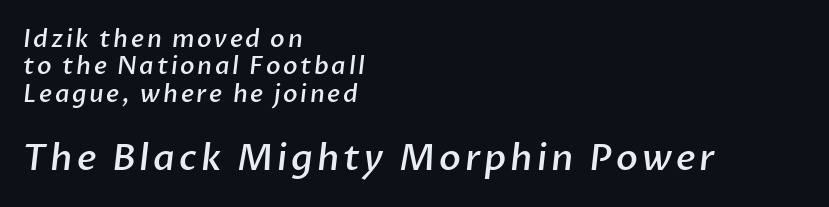
The passage shown is typed in a proportional face where columns would drift. A student would call this left alignment; a typographer would say flush left, rag right. Each glyph is drawn with semibold strokes, heavier than normal yet not fully bold. Whoever set this made the second block the dominant, larger element. Font category for this specimen: sans-serif. The line-height multiplier appears low, near solid setting.
